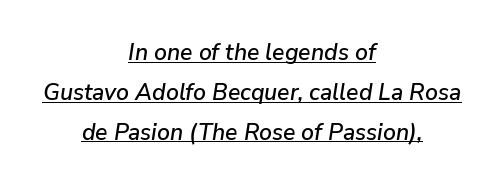
Q: Is the text italic (slanted)? A: Yes, it leans right by about 9 degrees.
Q: Is the text underlined? A: Yes.
Q: How is the paragraph aligned? A: Centered.
Q: Is the spacing between letters normal or unusually wide? A: Normal.
